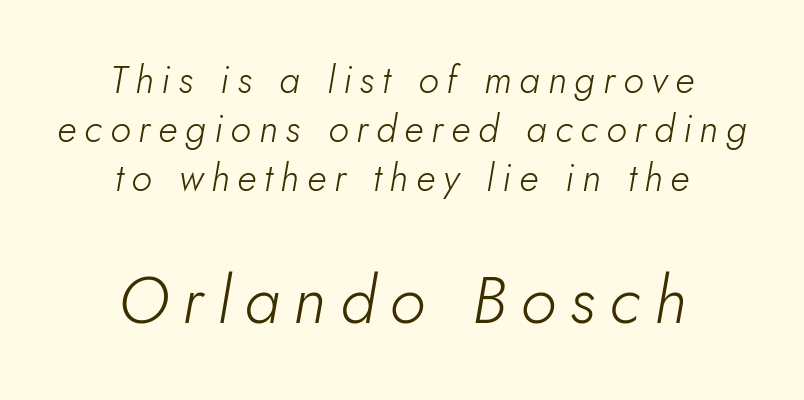
Q: Is the text bold? A: No.
Q: Is the text italic (slanted)? A: Yes, it leans right by about 5 degrees.
Q: Is the text underlined? A: No.
Q: How is the paragraph aligned? A: Centered.
Q: Is the spacing between letters normal or unusually wide? A: Unusually wide.
Q: Is the spacing between lines tight, normal or loose? A: Normal.
Q: Which block of text is set in a larger size, the first (top) or the second (bottom)? A: The second (bottom) one.
Q: Width (condensed, normal, or wide)? A: Normal.
Q: Stroke contrast? A: Low.
Q: x-height? A: Small.
Q: Monospaced? A: No.
